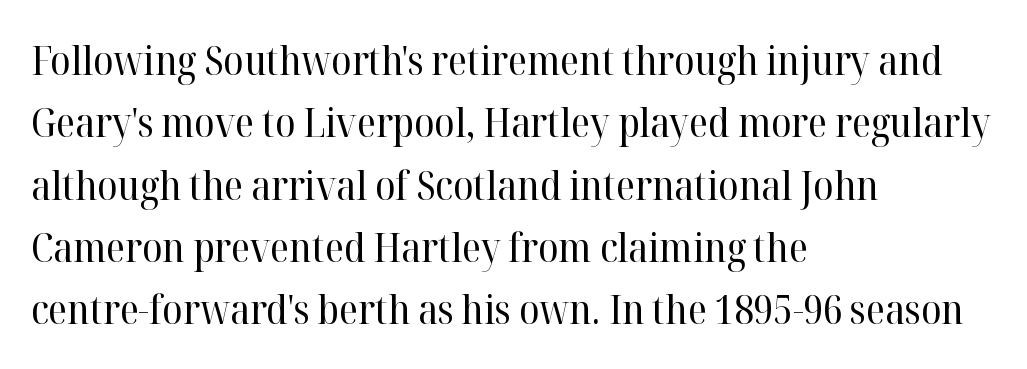
The passage is arranged the way most books set body copy — flush left. A typesetter would call this proportional, since set widths differ per character. Is this a sans? No — the strokes have serifs. Whoever set this chose a conventional vertical rhythm.
